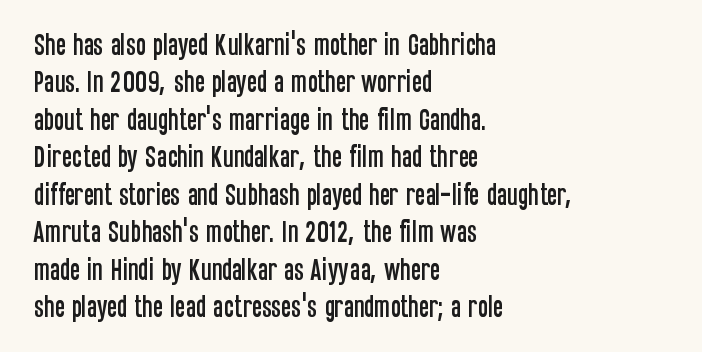
Quick note: interline space is typical. Ordinary non-slanted type is in use. The glyphs are unaccompanied by any horizontal stroke below them. The setting favours the left margin, as ordinary paragraphs usually do.
